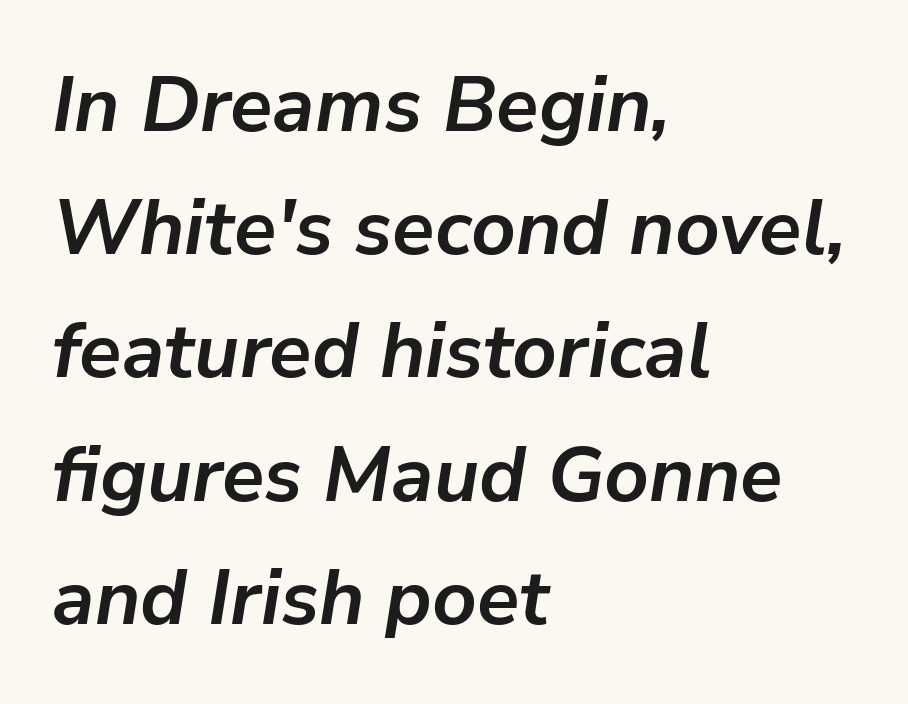
{"italic": "yes", "lean": "right", "slant_degrees": 9, "bold": "yes", "weight": "semibold", "width": "normal", "stroke_contrast": "low", "x_height": "medium", "monospaced": "no", "underline": "no", "align": "left", "line_spacing": "normal", "line_spacing_ratio": 1.58, "letter_spacing": "normal", "letter_spacing_em": 0.0, "glyph_px": 78}
